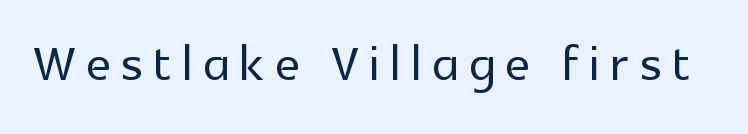
Q: Is the text italic (slanted)? A: No, it is upright.
Q: Is the typeface a serif or a sans-serif typeface? A: Sans-serif.
Q: Is the text underlined? A: No.
Q: Width (condensed, normal, or wide)? A: Normal.
Q: x-height? A: Medium.
Q: Monospaced? A: No.
